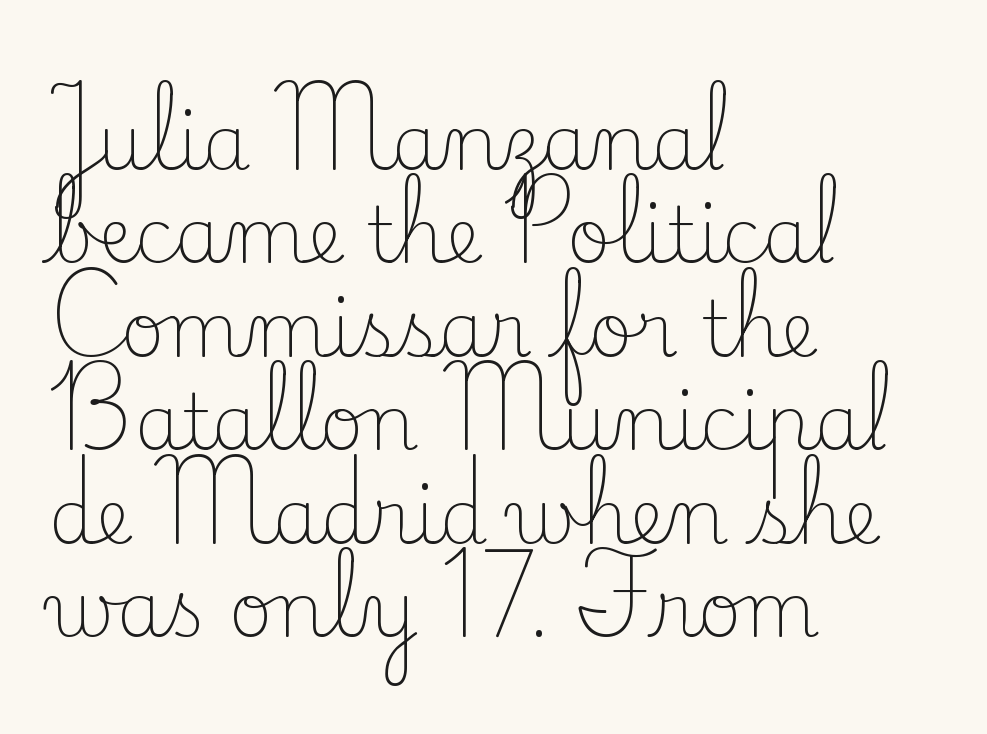
Q: Is the text bold? A: No.
Q: Is the text italic (slanted)? A: No, it is upright.
Q: Is the typeface a serif or a sans-serif typeface? A: Serif.
Q: Is the text underlined? A: No.
Q: How is the paragraph aligned? A: Left-aligned.
Q: Is the spacing between letters normal or unusually wide? A: Normal.
Q: Width (condensed, normal, or wide)? A: Normal.
Q: Stroke contrast? A: Low.
Q: x-height? A: Small.
Q: Monospaced? A: No.
